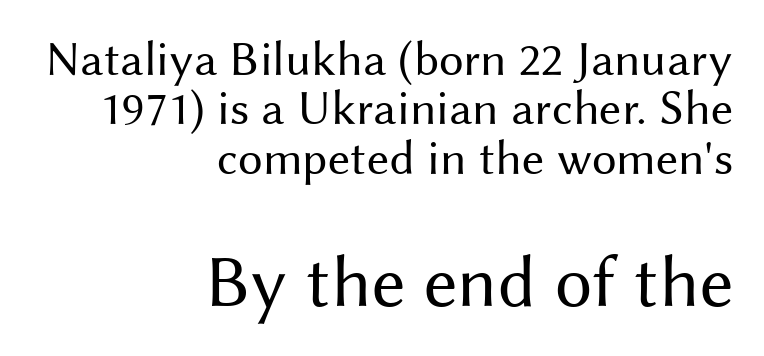
Q: Is the text bold? A: No.
Q: Is the text italic (slanted)? A: No, it is upright.
Q: Is the typeface a serif or a sans-serif typeface? A: Sans-serif.
Q: Is the text underlined? A: No.
Q: How is the paragraph aligned? A: Right-aligned.
Q: Is the spacing between letters normal or unusually wide? A: Normal.
Q: Is the spacing between lines tight, normal or loose? A: Tight.
Q: Which block of text is set in a larger size, the first (top) or the second (bottom)? A: The second (bottom) one.
Q: Width (condensed, normal, or wide)? A: Normal.
Q: Stroke contrast? A: Medium.
Q: x-height? A: Medium.
Q: Monospaced? A: No.
